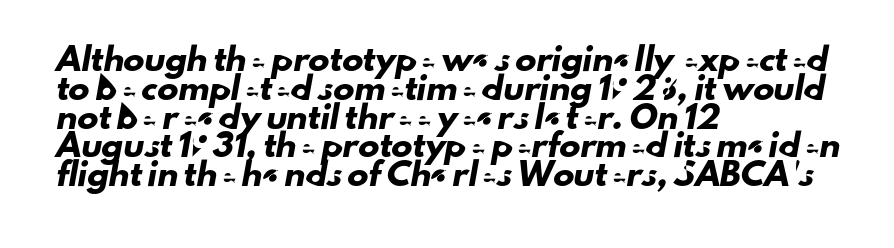
The image shows 21 px text type; set left-aligned, normal line spacing (1.37x), normal letter spacing, not underlined.
